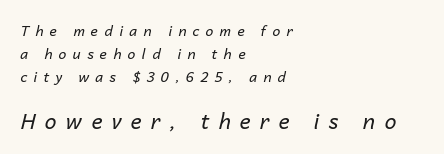
The strip under each line holds only bare page. Which chunk is bigger? The second one — the bottom block dwarfs the top. Vertical stems look standard width or narrower in stroke. This sample uses expanded letter spacing, leaving extra air between glyphs. In terms of leading, this rendering sits right in the middle. Does the copy run flush right? No — it runs flush left.
